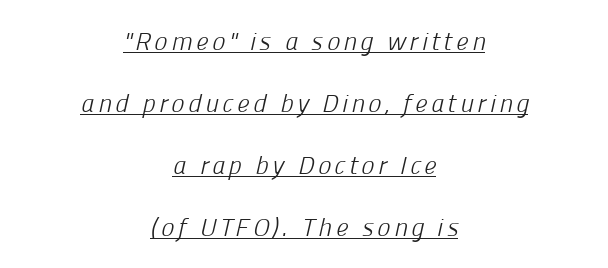
The lines are quadded center. Quick note: underline on. Vertically, the passage feels expansive, rows floating well apart. These glyphs show unthickened strokes, regular width or finer.
